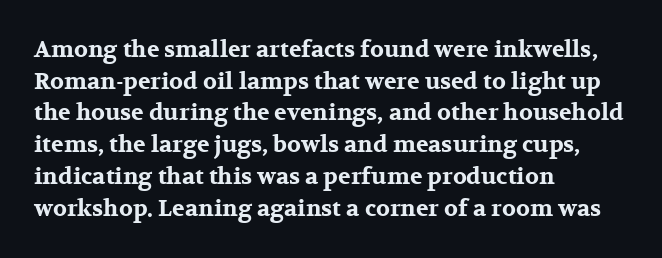
The image shows 23 px bold type, upright; set left-aligned, normal line spacing (1.38x), normal letter spacing, not underlined.
